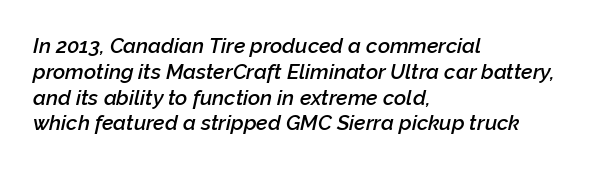
The space beneath each line is pristine and unruled. Style check: oblique. As a designer I'd log this as weight 600, semibold. Left-aligned paragraph, ragged on the right. The letters sit at their default tracking, neither squeezed nor spread.
